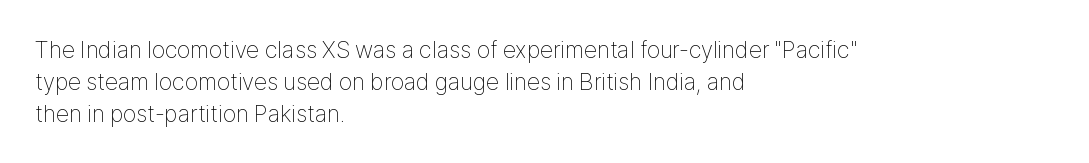
Q: Is the text bold? A: No.
Q: Is the text italic (slanted)? A: No, it is upright.
Q: Is the text underlined? A: No.
Q: How is the paragraph aligned? A: Left-aligned.
Q: Is the spacing between letters normal or unusually wide? A: Normal.
Q: Is the spacing between lines tight, normal or loose? A: Normal.
